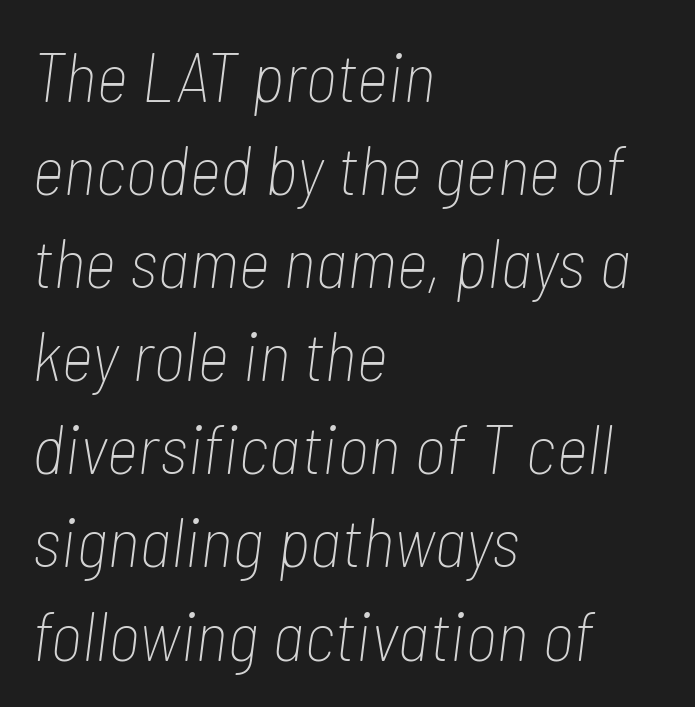
Summary of vertical rhythm: regular, with standard interline spacing. Quick note: underline off. Honestly, the letter spacing is just normal — you wouldn't notice it. Visually the block forms a straight wall on the left and a jagged coastline on the right. Does the lettering tilt? It does — this is italic. The passage shown is typed in a proportional face where columns would drift.
